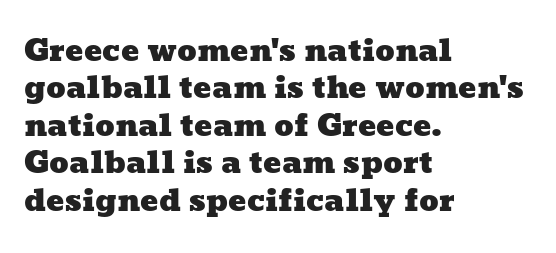
Q: Is the text underlined? A: No.
Q: How is the paragraph aligned? A: Left-aligned.
Q: Is the spacing between letters normal or unusually wide? A: Normal.
Q: Is the spacing between lines tight, normal or loose? A: Normal.
Q: Width (condensed, normal, or wide)? A: Wide.
Q: Stroke contrast? A: Low.
Q: x-height? A: Medium.
Q: Monospaced? A: No.
